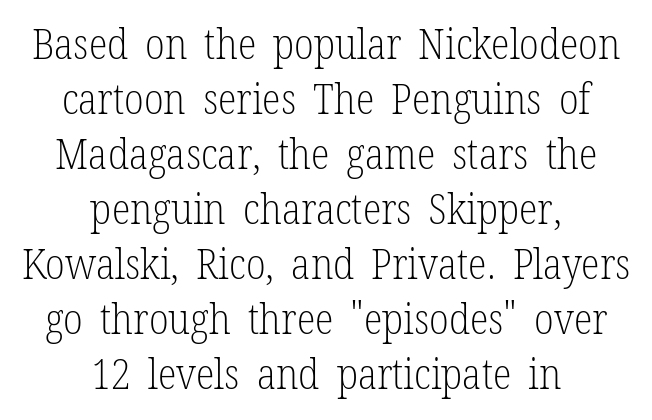
Q: Is the text bold? A: No.
Q: Is the text italic (slanted)? A: No, it is upright.
Q: Is the typeface a serif or a sans-serif typeface? A: Serif.
Q: Is the text underlined? A: No.
Q: How is the paragraph aligned? A: Centered.
Q: Is the spacing between letters normal or unusually wide? A: Normal.
Q: Is the spacing between lines tight, normal or loose? A: Normal.
Q: Width (condensed, normal, or wide)? A: Condensed.
Q: Stroke contrast? A: Low.
Q: x-height? A: Medium.
Q: Monospaced? A: No.
